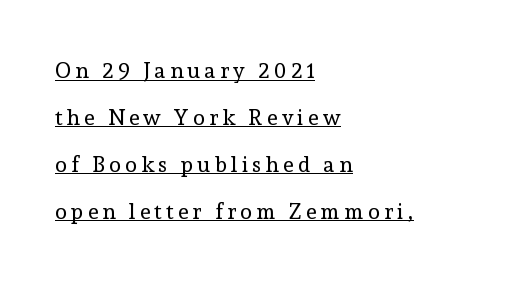
{"italic": "no", "bold": "no", "underline": "yes", "align": "left", "line_spacing": "loose", "line_spacing_ratio": 2.13, "glyph_px": 22}
